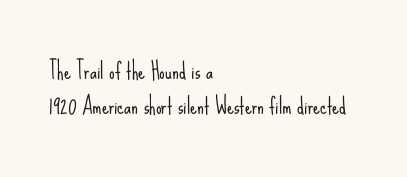
Which margin do the lines hug? The left one — the right edge is uneven. This is roman type, the default non-slanted kind. Summary of vertical rhythm: regular, with standard interline spacing. These glyphs show unthickened strokes, regular width or finer. The rendering keeps characters at their native spacing. The gap between lines stays unmarked.
